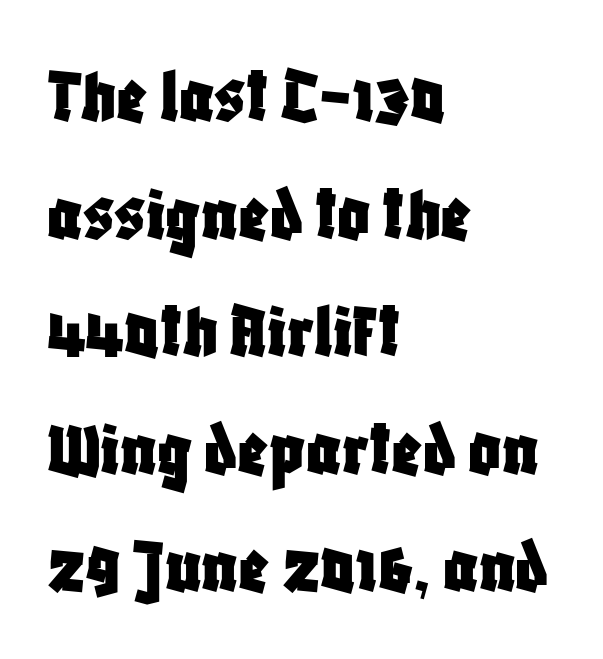
Q: Is the text italic (slanted)? A: No, it is upright.
Q: Is the typeface a serif or a sans-serif typeface? A: Sans-serif.
Q: Is the text underlined? A: No.
Q: How is the paragraph aligned? A: Left-aligned.
Q: Is the spacing between letters normal or unusually wide? A: Normal.
Q: Is the spacing between lines tight, normal or loose? A: Normal.
Q: Width (condensed, normal, or wide)? A: Condensed.
Q: Stroke contrast? A: Low.
Q: x-height? A: Large.
Q: Monospaced? A: No.
